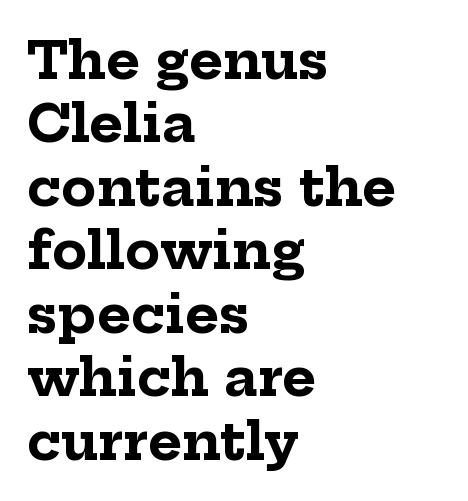
{"serif": "yes", "italic": "no", "bold": "yes", "weight": "bold", "width": "normal", "stroke_contrast": "low", "x_height": "medium", "monospaced": "no", "underline": "no", "align": "left", "line_spacing_ratio": 1.22, "letter_spacing": "normal", "letter_spacing_em": 0.0, "glyph_px": 52}
